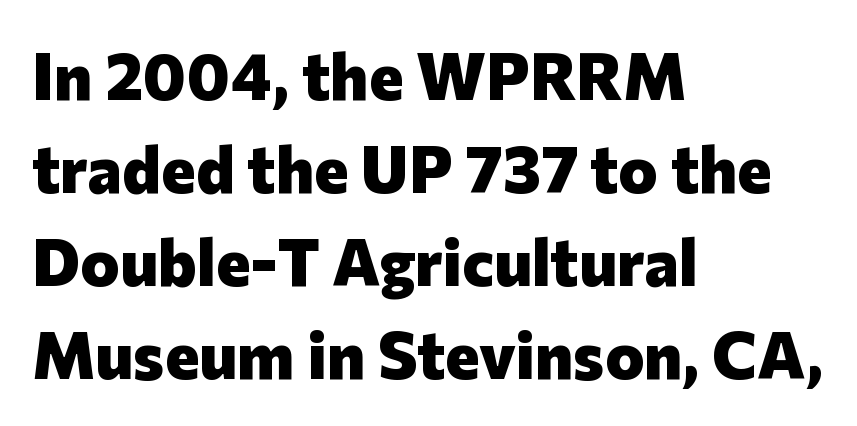
The image shows 66 px heavy sans-serif type, upright; set left-aligned, normal line spacing (1.41x), normal letter spacing, not underlined; low stroke contrast and a medium x-height.
